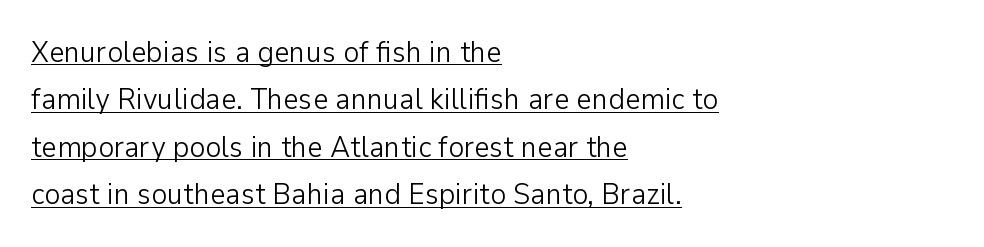
The words here are underlined. Successive baselines arrive at the customary interval. This is roman type, the default non-slanted kind. Vertical stems look standard width or narrower in stroke.
